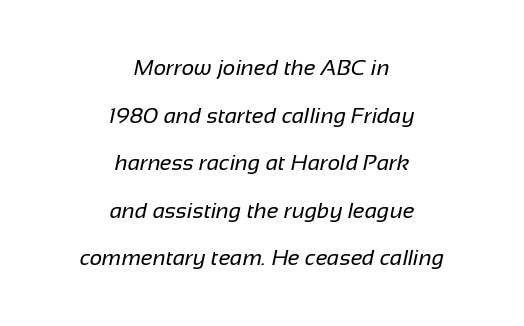
A student would call this center alignment; a typographer would say set centered. How would I describe the line gaps? Wide and relaxed. The glyphs are unaccompanied by any horizontal stroke below them. Stroke thickness stays within the range of a standard reading face or lighter. Spacing between characters is what you'd get straight out of the box.
